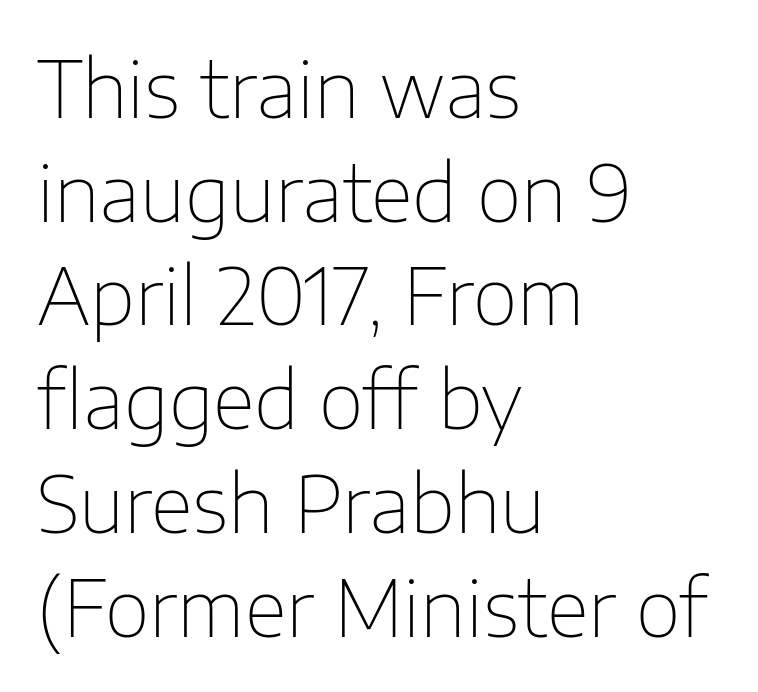
The rendering uses a moderate line-height, typical for paragraphs. A quiet, ordinary-to-light weight characterises the typeface. Leftover space on each line is placed entirely after the last word. In terms of letterspacing, this is plain default setting.
